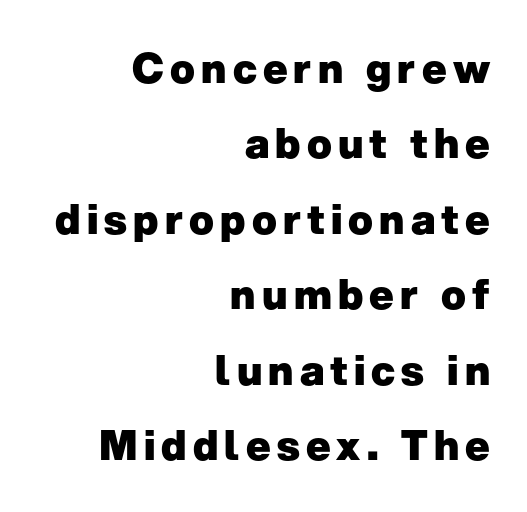
{"serif": "no", "italic": "no", "bold": "yes", "weight": "heavy", "width": "normal", "stroke_contrast": "low", "x_height": "medium", "monospaced": "no", "underline": "no", "align": "right", "line_spacing_ratio": 1.84, "glyph_px": 41}
